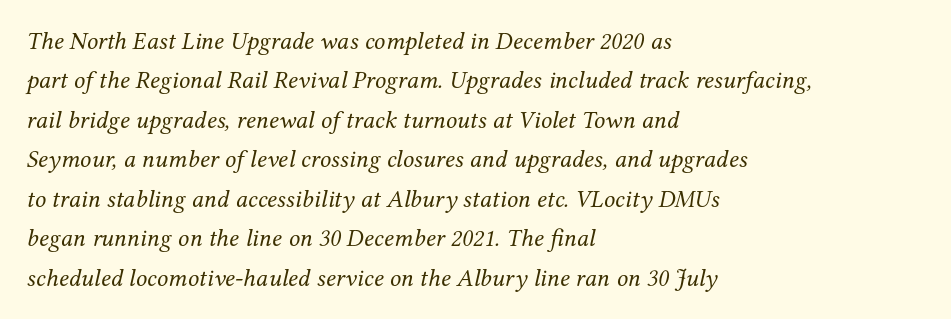
Q: Is the text bold? A: No.
Q: Is the text italic (slanted)? A: Yes, it leans right by about 12 degrees.
Q: Is the text underlined? A: No.
Q: How is the paragraph aligned? A: Left-aligned.
Q: Is the spacing between letters normal or unusually wide? A: Normal.
Q: Is the spacing between lines tight, normal or loose? A: Normal.
